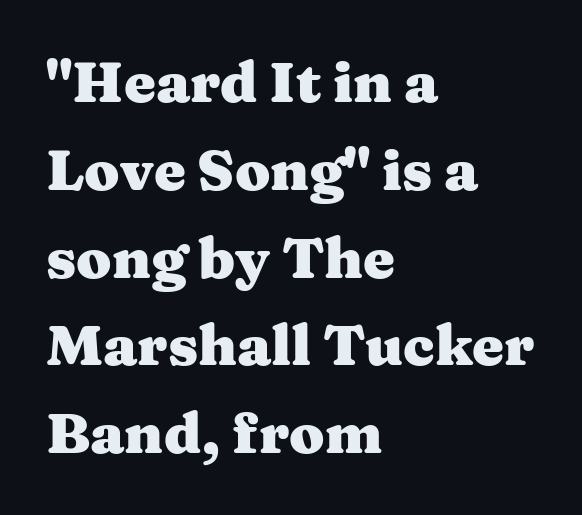
The image shows 57 px heavy, wide serif type, upright; set left-aligned, normal line spacing (1.54x), normal letter spacing, not underlined; medium stroke contrast and a medium x-height.
